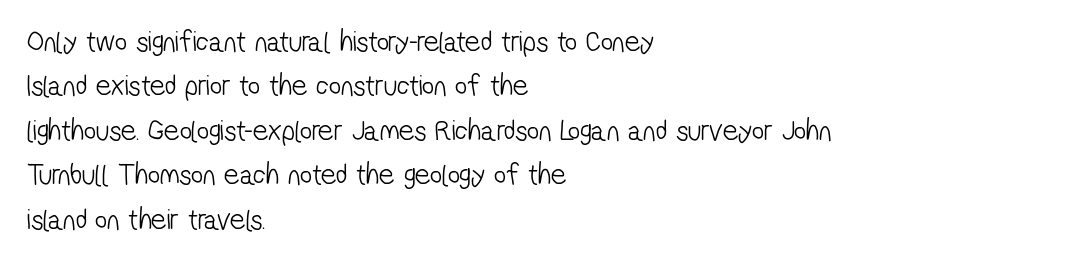
{"serif": "no", "bold": "no", "weight": "light", "width": "condensed", "stroke_contrast": "low", "x_height": "medium", "monospaced": "no", "underline": "no", "align": "left", "line_spacing": "normal", "line_spacing_ratio": 1.48, "letter_spacing": "normal", "letter_spacing_em": 0.0, "glyph_px": 30}
